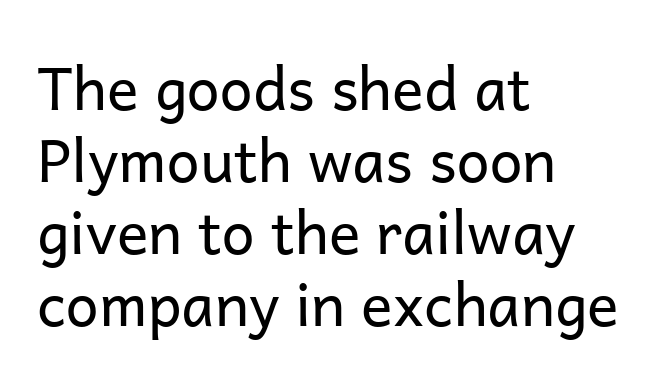
{"serif": "no", "italic": "no", "bold": "no", "weight": "regular", "width": "normal", "stroke_contrast": "low", "x_height": "medium", "monospaced": "no", "underline": "no", "align": "left", "line_spacing_ratio": 1.22, "letter_spacing": "normal", "letter_spacing_em": 0.0, "glyph_px": 59}
